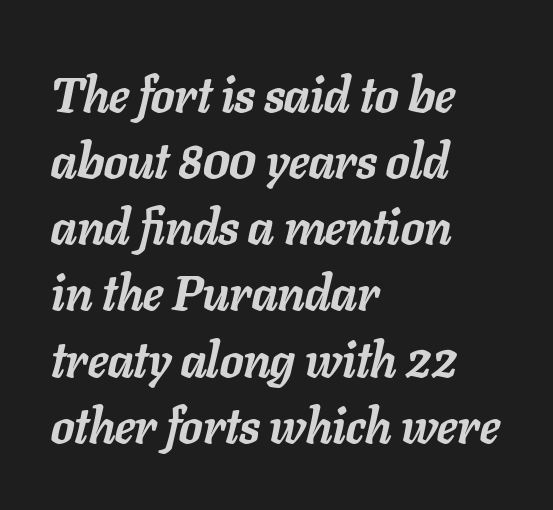
{"italic": "yes", "lean": "right", "slant_degrees": 11, "bold": "yes", "weight": "semibold", "width": "normal", "stroke_contrast": "low", "x_height": "medium", "monospaced": "no", "underline": "no", "align": "left", "line_spacing": "normal", "line_spacing_ratio": 1.35, "letter_spacing": "normal", "letter_spacing_em": 0.0, "glyph_px": 49}
